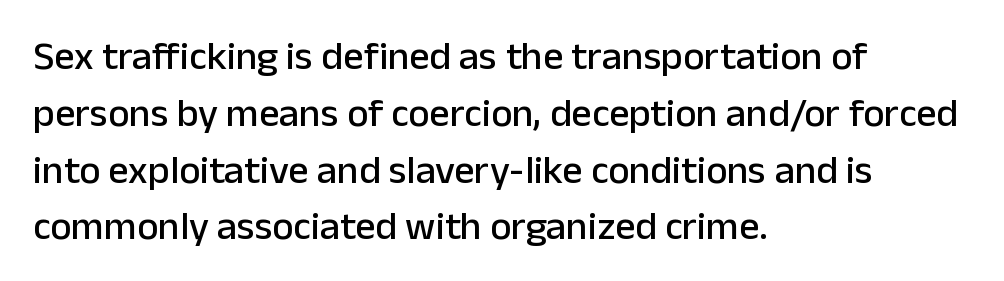
{"serif": "no", "italic": "no", "width": "normal", "stroke_contrast": "low", "x_height": "medium", "monospaced": "no", "underline": "no", "align": "left", "line_spacing": "normal", "line_spacing_ratio": 1.42, "letter_spacing": "normal", "letter_spacing_em": 0.0, "glyph_px": 40}
